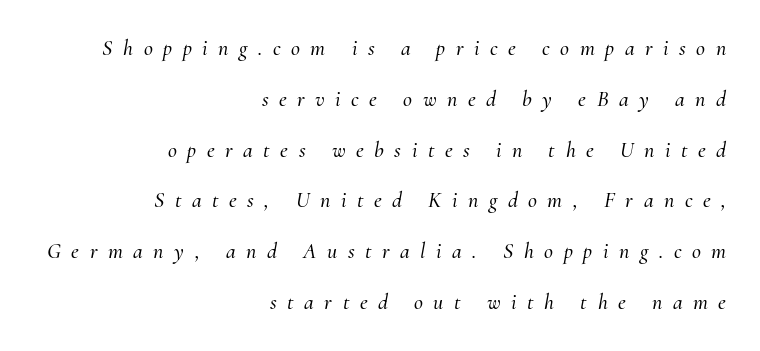
{"italic": "yes", "lean": "right", "slant_degrees": 10, "underline": "no", "align": "right", "line_spacing": "loose", "line_spacing_ratio": 2.31, "letter_spacing": "wide", "letter_spacing_em": 0.48, "glyph_px": 22}
